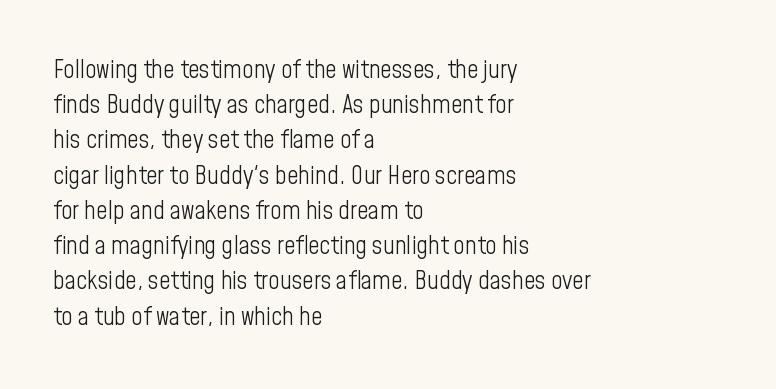
Weight: not bold — regular or lighter. Summary of vertical rhythm: regular, with standard interline spacing. Italic? Not at all — the glyphs are vertical. Words appear dense and cohesive because spacing is normal. Glance below the letters and you will spot only blank space.
